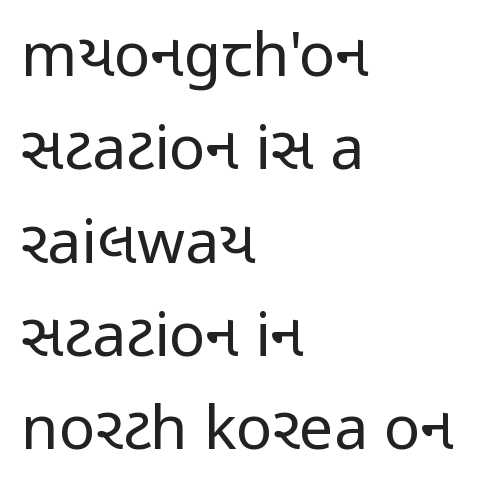
The image shows 61 px regular-weight, condensed sans-serif type, upright; set left-aligned, normal line spacing (1.53x), normal letter spacing, not underlined; low stroke contrast and a medium x-height.
